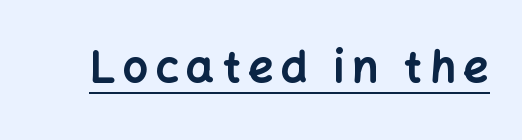
The image shows 44 px bold sans-serif type, upright; set underlined; low stroke contrast and a medium x-height.
